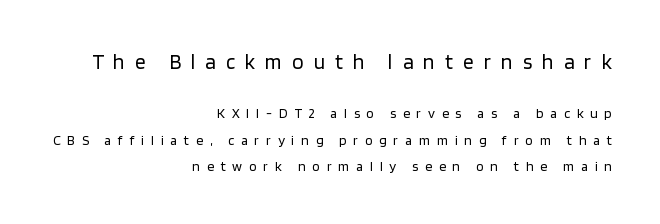
Glyph-to-glyph distance is far greater than everyday printed text. Notice how the passage keeps a crisp vertical edge on the right only. Stems and bowls with no extra thickness — not bold. These lines were composed using upright roman letters.
